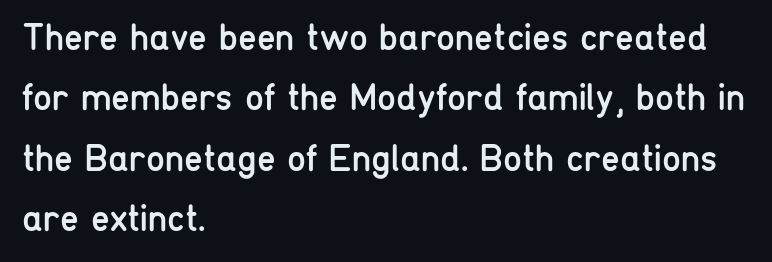
{"serif": "no", "italic": "no", "bold": "no", "weight": "regular", "width": "condensed", "stroke_contrast": "low", "x_height": "medium", "monospaced": "no", "underline": "no", "align": "left", "line_spacing": "normal", "line_spacing_ratio": 1.59, "letter_spacing": "normal", "letter_spacing_em": 0.0, "glyph_px": 38}
